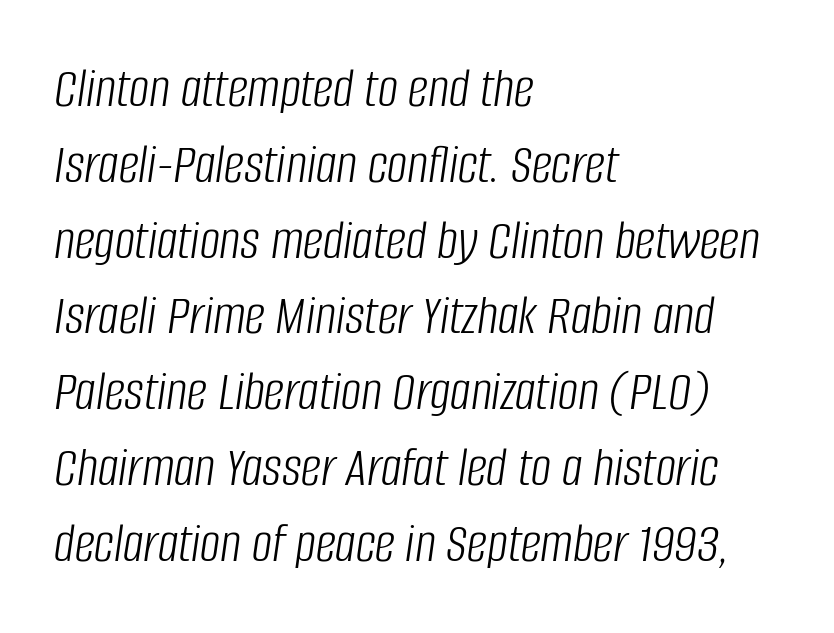
Q: Is the text bold? A: No.
Q: Is the text italic (slanted)? A: Yes, it leans right by about 8 degrees.
Q: Is the text underlined? A: No.
Q: How is the paragraph aligned? A: Left-aligned.
Q: Is the spacing between letters normal or unusually wide? A: Normal.
Q: Is the spacing between lines tight, normal or loose? A: Normal.
Q: Width (condensed, normal, or wide)? A: Condensed.
Q: Stroke contrast? A: Low.
Q: x-height? A: Large.
Q: Monospaced? A: No.
